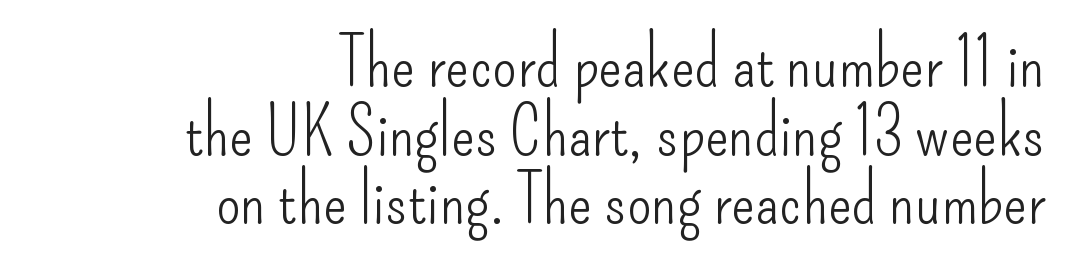
Q: Is the text bold? A: No.
Q: Is the text italic (slanted)? A: No, it is upright.
Q: Is the typeface a serif or a sans-serif typeface? A: Sans-serif.
Q: Is the text underlined? A: No.
Q: How is the paragraph aligned? A: Right-aligned.
Q: Is the spacing between letters normal or unusually wide? A: Normal.
Q: Is the spacing between lines tight, normal or loose? A: Tight.
Q: Width (condensed, normal, or wide)? A: Condensed.
Q: Stroke contrast? A: Low.
Q: x-height? A: Small.
Q: Monospaced? A: No.
